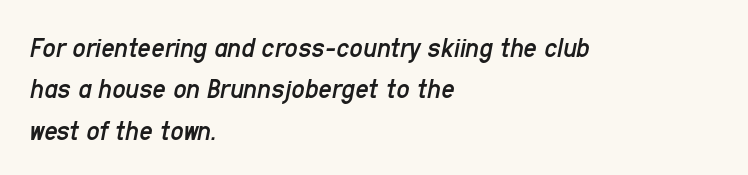
Q: Is the text bold? A: No.
Q: Is the text italic (slanted)? A: Yes, it leans right by about 11 degrees.
Q: Is the text underlined? A: No.
Q: How is the paragraph aligned? A: Left-aligned.
Q: Is the spacing between letters normal or unusually wide? A: Normal.
Q: Is the spacing between lines tight, normal or loose? A: Normal.
Q: Width (condensed, normal, or wide)? A: Condensed.
Q: Stroke contrast? A: Low.
Q: x-height? A: Medium.
Q: Monospaced? A: No.
